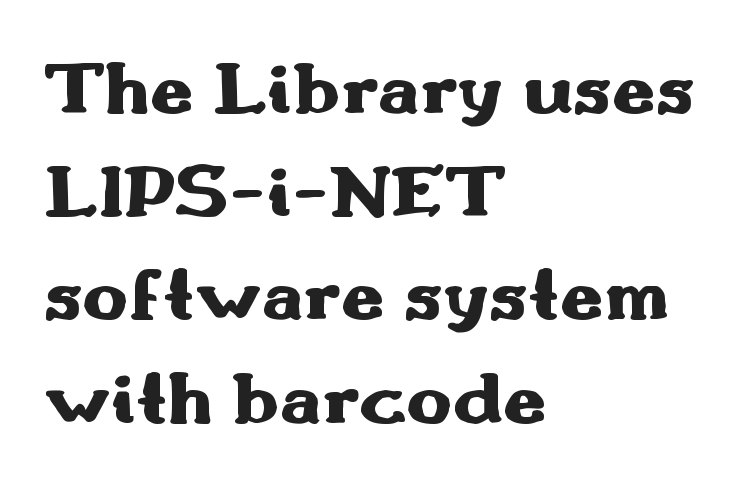
The image shows 77 px heavy, wide sans-serif type, upright; set left-aligned, normal line spacing (1.34x), normal letter spacing, not underlined; medium stroke contrast and a small x-height.
